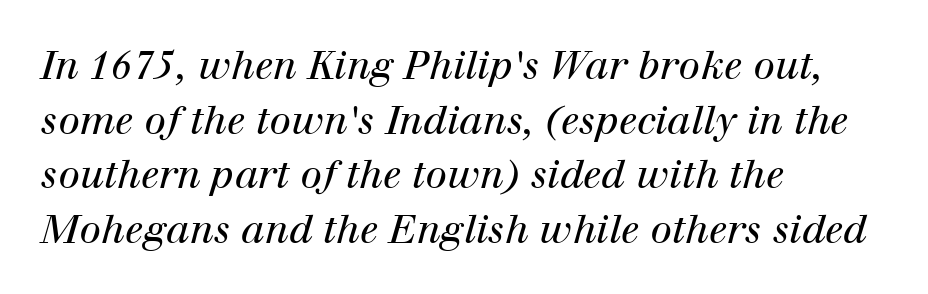
The image shows 39 px regular-weight serif type, italic (leaning right); set left-aligned, normal line spacing (1.4x), normal letter spacing, not underlined; high stroke contrast and a medium x-height.
